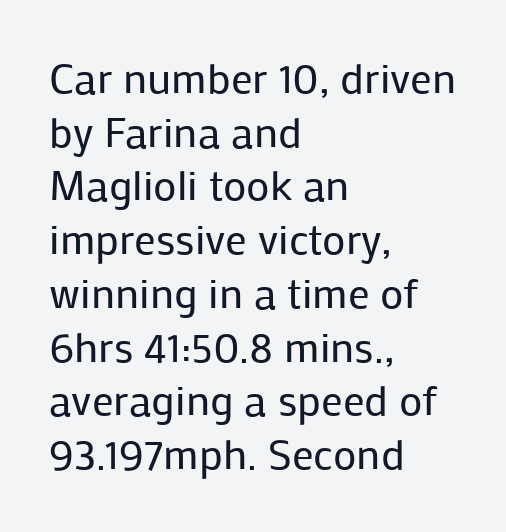
Q: Is the text bold? A: No.
Q: Is the text italic (slanted)? A: No, it is upright.
Q: Is the typeface a serif or a sans-serif typeface? A: Sans-serif.
Q: Is the text underlined? A: No.
Q: How is the paragraph aligned? A: Left-aligned.
Q: Is the spacing between letters normal or unusually wide? A: Normal.
Q: Is the spacing between lines tight, normal or loose? A: Normal.
Q: Width (condensed, normal, or wide)? A: Normal.
Q: Stroke contrast? A: Low.
Q: x-height? A: Medium.
Q: Monospaced? A: No.
